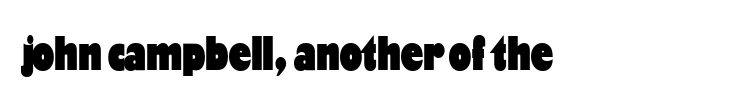
These lines are composed in type without serifs. The strip under each line holds only bare page. This is heavy type, rendered in bold. Tracking value appears to be zero — textbook default spacing.
